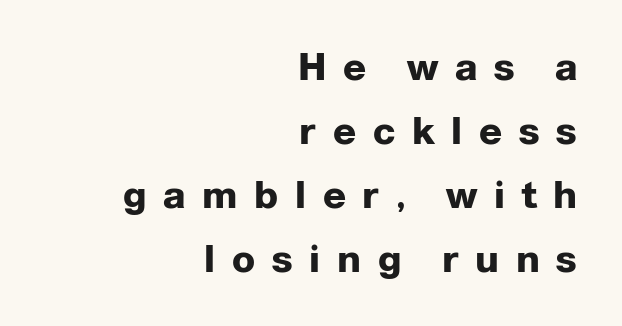
The image shows 38 px heavy sans-serif type, upright; set right-aligned, normal line spacing (1.68x), unusually wide letter spacing (+0.44 em), not underlined; low stroke contrast and a medium x-height.
